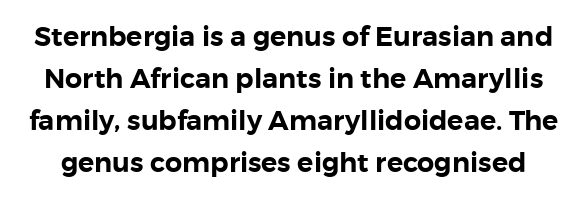
{"italic": "no", "underline": "no", "line_spacing": "normal", "line_spacing_ratio": 1.55, "letter_spacing": "normal", "letter_spacing_em": 0.0, "glyph_px": 27}
